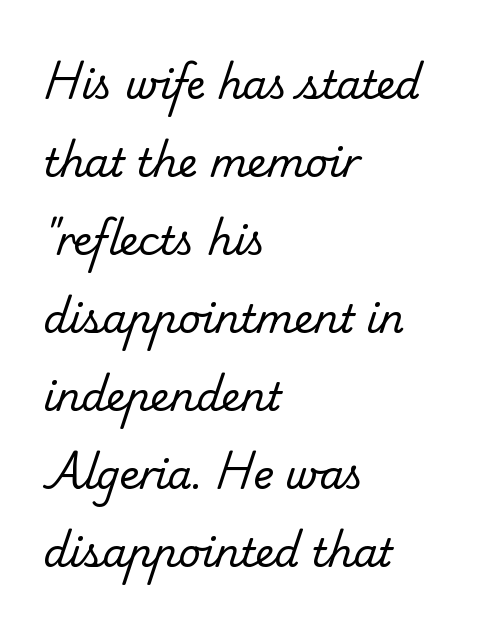
{"serif": "yes", "bold": "no", "weight": "regular", "width": "normal", "stroke_contrast": "low", "x_height": "small", "monospaced": "no", "underline": "no", "align": "left", "line_spacing": "loose", "line_spacing_ratio": 2.0, "letter_spacing": "normal", "letter_spacing_em": 0.0, "glyph_px": 39}
